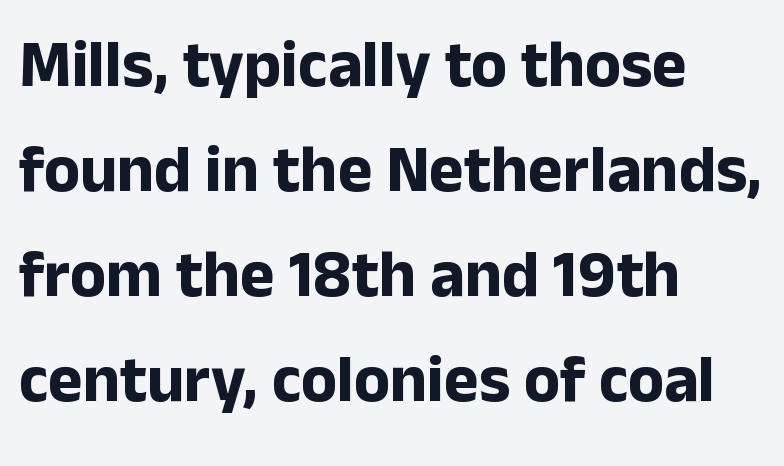
{"serif": "no", "italic": "no", "bold": "yes", "weight": "bold", "width": "normal", "stroke_contrast": "low", "x_height": "medium", "monospaced": "no", "underline": "no", "align": "left", "line_spacing": "normal", "line_spacing_ratio": 1.59, "letter_spacing": "normal", "letter_spacing_em": 0.0, "glyph_px": 66}
